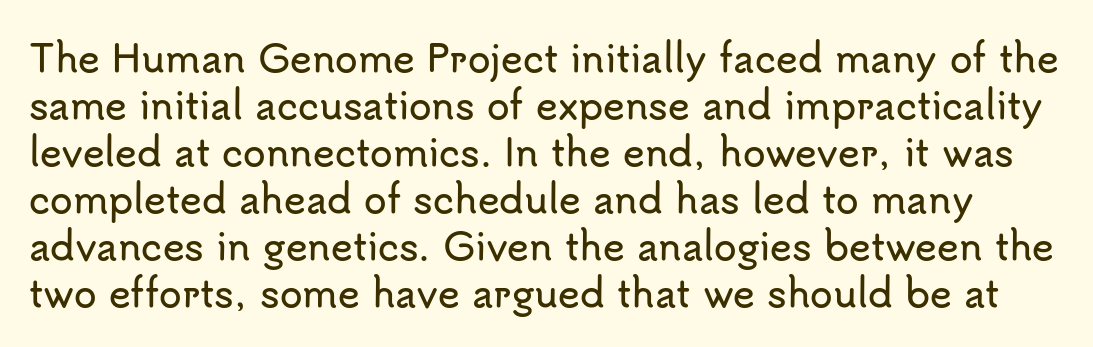
The image shows 37 px sans-serif type, upright; set normal line spacing (1.27x), normal letter spacing, not underlined; low stroke contrast and a small x-height.
